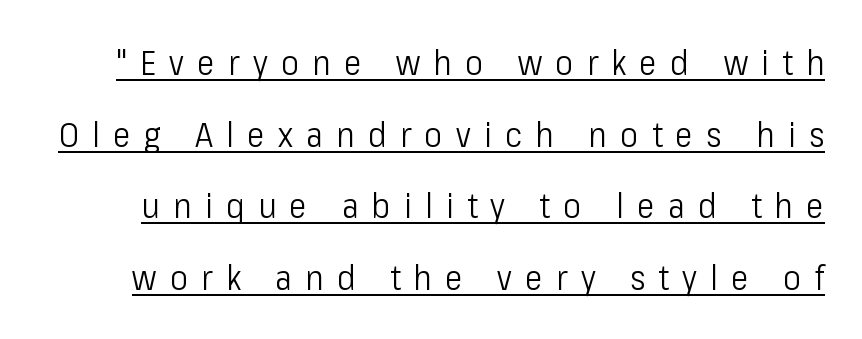
The text was rendered using a sans face with plain stroke endings. Like a heading marked for emphasis, these lines bear an underscore. Ink coverage per letter is moderate at most. Tall strokes in this sample are plumb rather than angled. The tracking reads as deliberately expanded to a designer's eye. Spacing verdict: proportional, widths tailored to each character.
